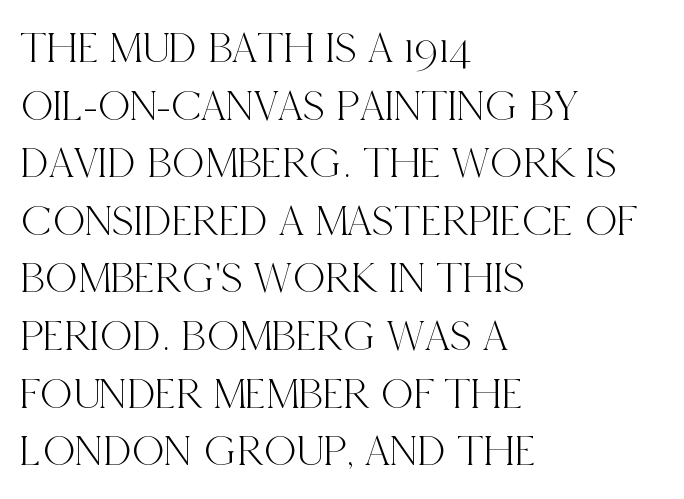
The face used here is seriffed, in the tradition of book romans. Unlike italic type, these characters show no tilt at all. Does extra space separate the letters? No, they use regular spacing. The face used here is proportionally spaced, like ordinary book or web type.
